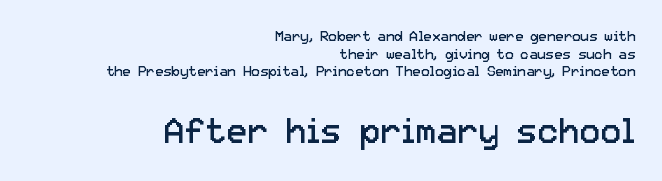
Anything drawn beneath the words? Only blank space. Nothing unusual about the tracking: characters are spaced as the font intends. The letterforms sit at book weight or below. The vertical gap from one line to the next is medium.
